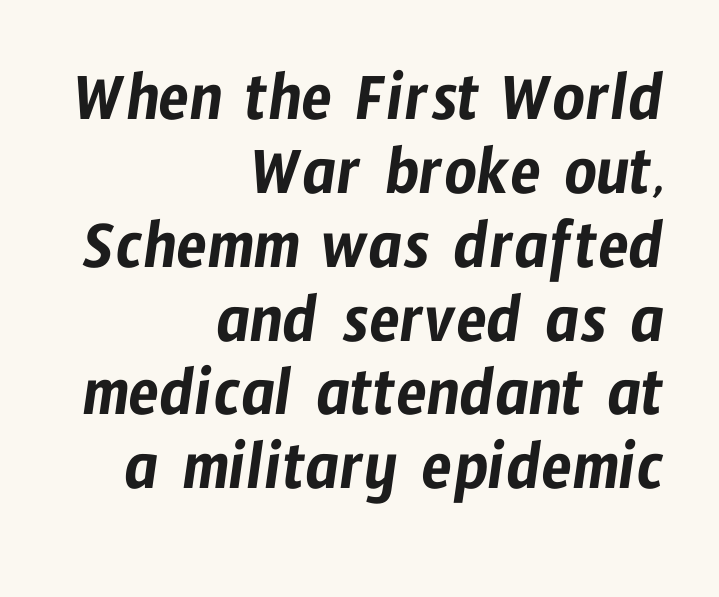
Q: Is the typeface a serif or a sans-serif typeface? A: Sans-serif.
Q: Is the text underlined? A: No.
Q: How is the paragraph aligned? A: Right-aligned.
Q: Is the spacing between letters normal or unusually wide? A: Normal.
Q: Is the spacing between lines tight, normal or loose? A: Tight.
Q: Width (condensed, normal, or wide)? A: Condensed.
Q: Stroke contrast? A: Low.
Q: x-height? A: Medium.
Q: Monospaced? A: No.
